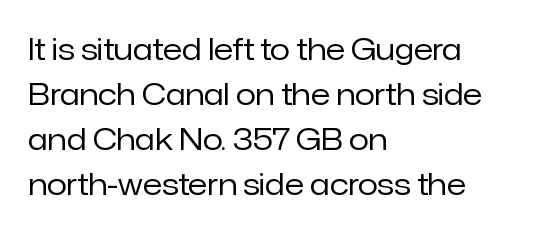
The image shows 29 px regular-weight sans-serif type, upright; set left-aligned, normal line spacing (1.55x), normal letter spacing, not underlined; low stroke contrast and a medium x-height.
